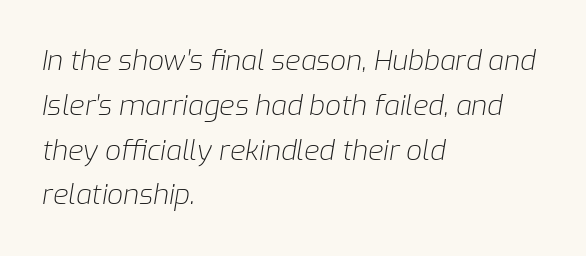
The image shows 28 px light type, italic (leaning right); set left-aligned, normal line spacing (1.6x), normal letter spacing, not underlined; low stroke contrast and a medium x-height.
